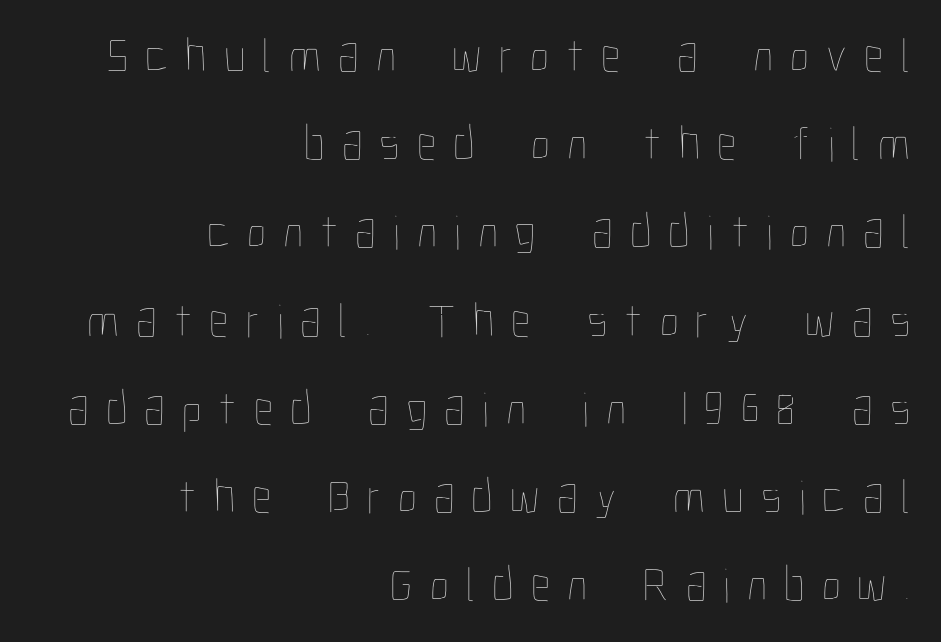
{"italic": "no", "bold": "no", "weight": "thin", "width": "condensed", "stroke_contrast": "low", "x_height": "medium", "monospaced": "no", "underline": "no", "align": "right", "line_spacing_ratio": 1.8, "letter_spacing": "wide", "letter_spacing_em": 0.35, "glyph_px": 49}
